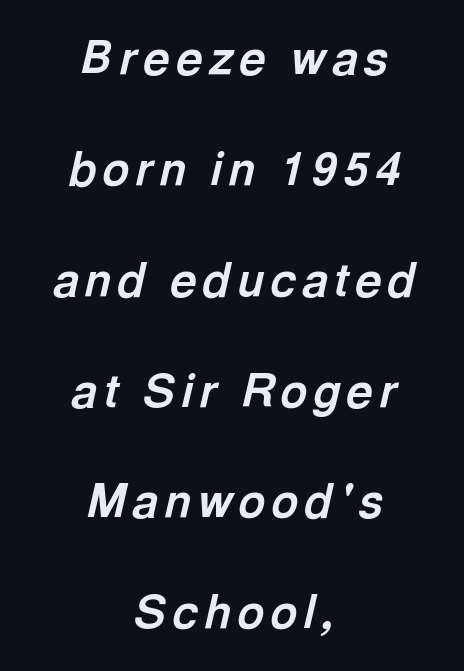
{"italic": "yes", "lean": "right", "slant_degrees": 13, "bold": "yes", "weight": "bold", "width": "normal", "x_height": "medium", "monospaced": "no", "underline": "no", "align": "center", "line_spacing": "loose", "line_spacing_ratio": 2.41, "glyph_px": 46}
